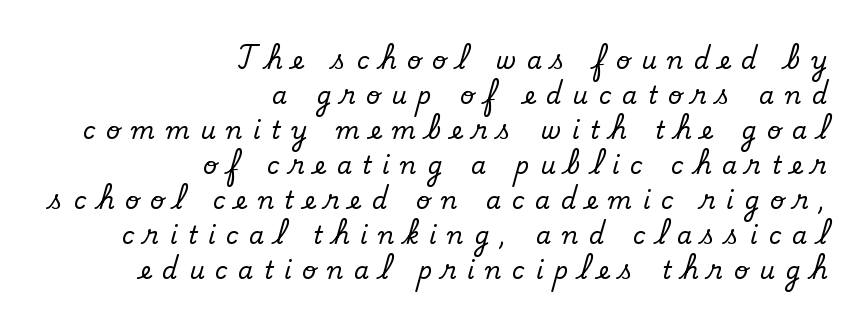
The image shows 24 px text type; set right-aligned, normal line spacing (1.46x), unusually wide letter spacing (+0.45 em), not underlined.
